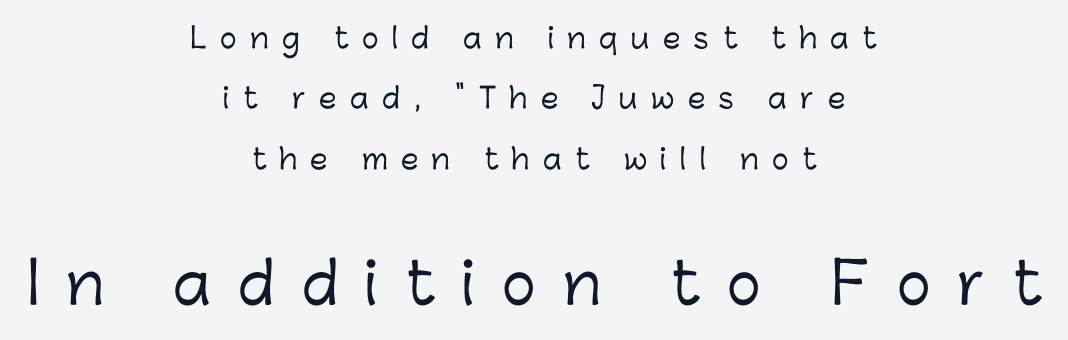
This sample uses expanded letter spacing, leaving extra air between glyphs. Note: no serifs on the glyphs. This sample has the flowing, uneven cadence of proportional lettering. Descender tails drop into unmarked territory. Compare the two chunks: the lower has the greater cap height. Each new line begins a long way beneath the previous one.
